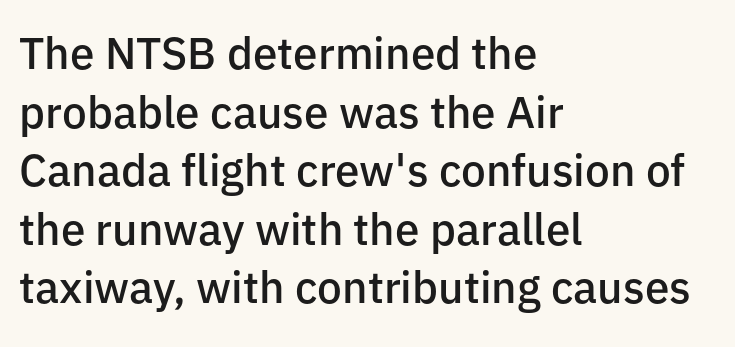
Evenly set lines give the paragraph a standard silhouette. Look at the tracking — it's just the regular setting, nothing added. Looks like regular typesetting: each glyph gets only the width it needs. The rag falls on the right side of this text block.
